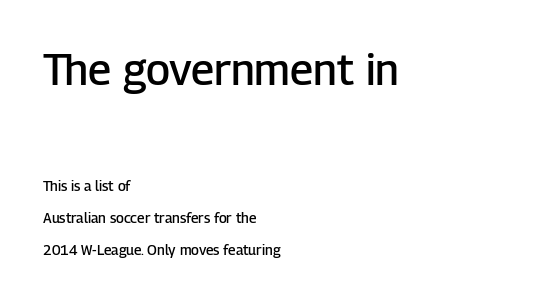
{"serif": "no", "italic": "no", "bold": "semi", "weight": "semibold", "width": "normal", "stroke_contrast": "low", "x_height": "medium", "monospaced": "no", "underline": "no", "align": "left", "line_spacing": "loose", "line_spacing_ratio": 2.31, "letter_spacing": "normal", "letter_spacing_em": 0.0, "larger_block": "first", "size_ratio": 3.07, "glyph_px": 43}
